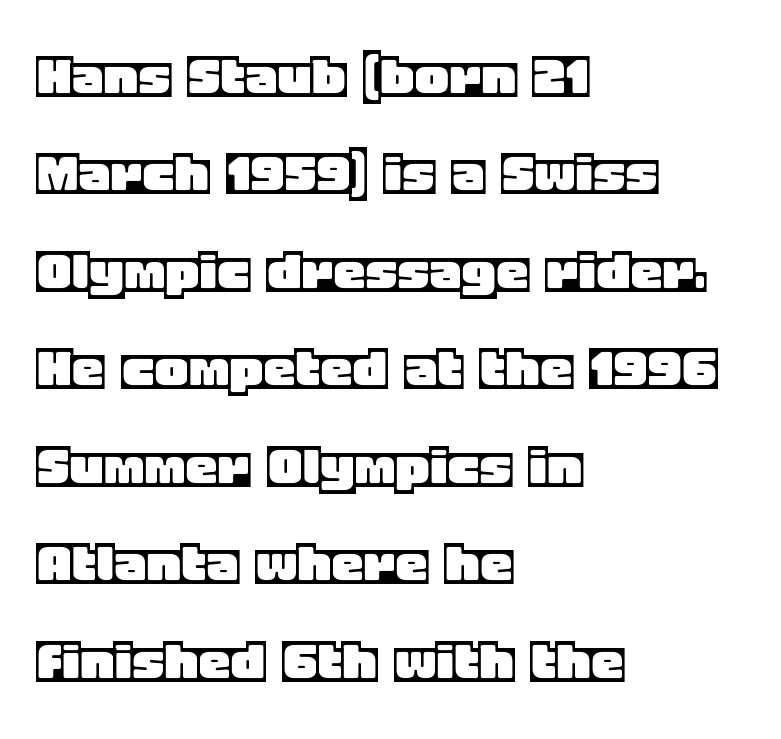
Q: Is the text italic (slanted)? A: No, it is upright.
Q: Is the text underlined? A: No.
Q: How is the paragraph aligned? A: Left-aligned.
Q: Is the spacing between letters normal or unusually wide? A: Normal.
Q: Is the spacing between lines tight, normal or loose? A: Normal.
Q: Width (condensed, normal, or wide)? A: Normal.
Q: x-height? A: Large.
Q: Monospaced? A: No.
